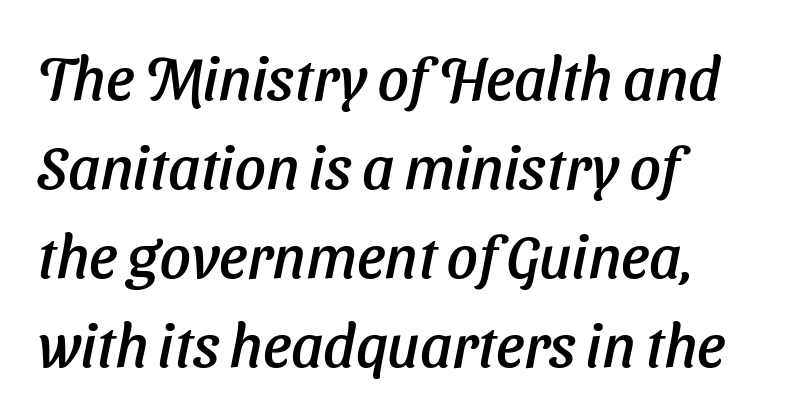
Caption: standard tracking, unaltered. Bare-footed words on every line. Alignment: flush left. The rows are spaced the way most documents space them. Looks like regular typesetting: each glyph gets only the width it needs.
